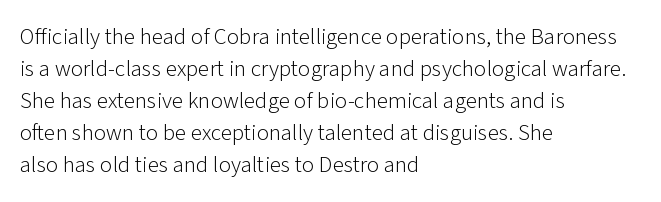
Q: Is the text bold? A: No.
Q: Is the text italic (slanted)? A: No, it is upright.
Q: Is the text underlined? A: No.
Q: How is the paragraph aligned? A: Left-aligned.
Q: Is the spacing between letters normal or unusually wide? A: Normal.
Q: Is the spacing between lines tight, normal or loose? A: Normal.
